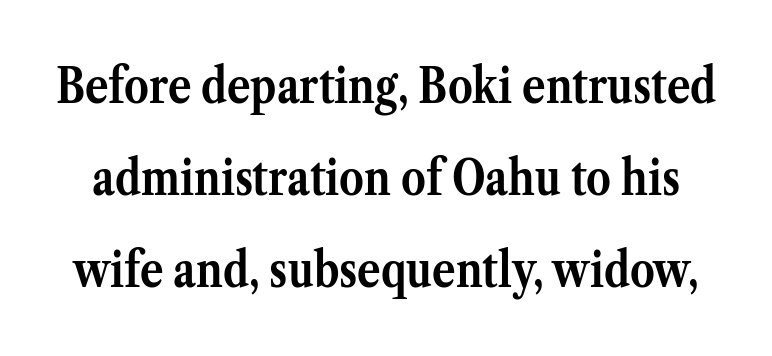
{"serif": "yes", "italic": "no", "bold": "yes", "weight": "semibold", "width": "normal", "stroke_contrast": "medium", "x_height": "medium", "monospaced": "no", "underline": "no", "line_spacing_ratio": 1.88, "letter_spacing": "normal", "letter_spacing_em": 0.0, "glyph_px": 49}
